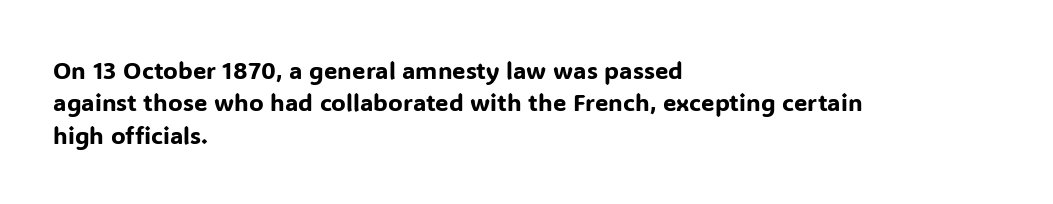
Glyph-to-glyph distance matches everyday printed text. Teacher's note: observe the even left margin — that is flush-left alignment. Type without underlining. This sample keeps an unexceptional amount of space between lines. This is roman type, the default non-slanted kind.
